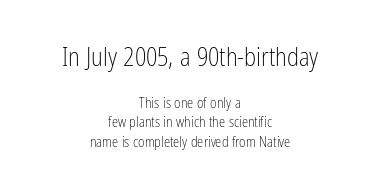
Q: Is the text bold? A: No.
Q: Is the text italic (slanted)? A: No, it is upright.
Q: Is the text underlined? A: No.
Q: How is the paragraph aligned? A: Centered.
Q: Is the spacing between letters normal or unusually wide? A: Normal.
Q: Is the spacing between lines tight, normal or loose? A: Normal.
Q: Which block of text is set in a larger size, the first (top) or the second (bottom)? A: The first (top) one.
